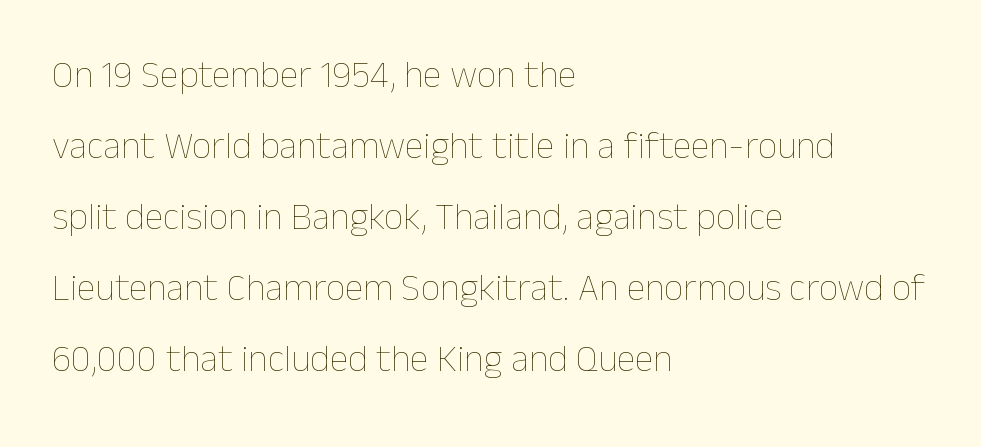
{"italic": "no", "bold": "no", "weight": "thin", "width": "normal", "stroke_contrast": "low", "x_height": "medium", "monospaced": "no", "underline": "no", "align": "left", "line_spacing_ratio": 1.87, "letter_spacing": "normal", "letter_spacing_em": 0.0, "glyph_px": 38}
